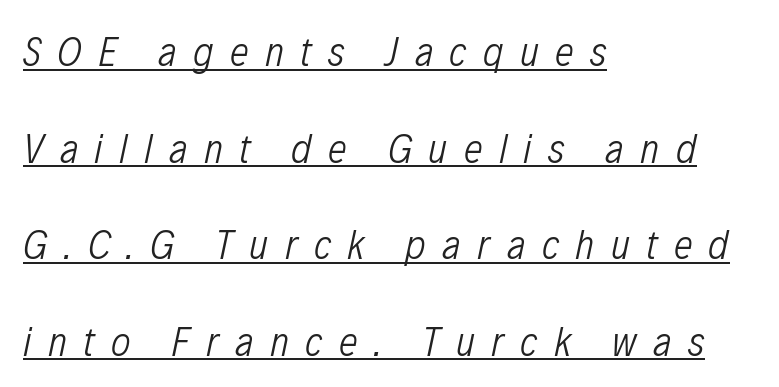
Q: Is the text bold? A: No.
Q: Is the text italic (slanted)? A: Yes, it leans right by about 12 degrees.
Q: Is the text underlined? A: Yes.
Q: How is the paragraph aligned? A: Left-aligned.
Q: Is the spacing between letters normal or unusually wide? A: Unusually wide.
Q: Is the spacing between lines tight, normal or loose? A: Loose.
Q: Width (condensed, normal, or wide)? A: Condensed.
Q: Stroke contrast? A: Low.
Q: x-height? A: Medium.
Q: Monospaced? A: No.
